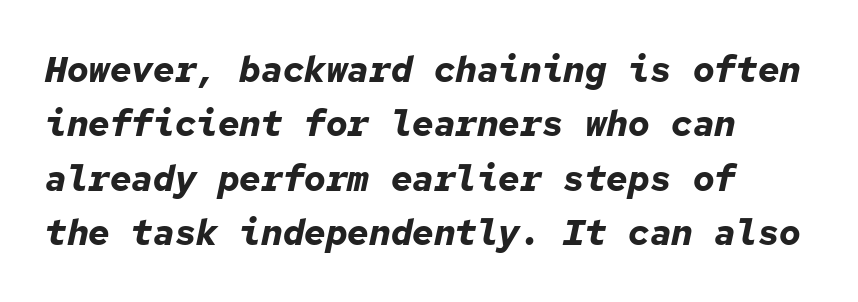
Compared with typical body copy, the letter spacing here is the same. Notice how the stems are inclined rather than vertical — that's the hallmark of italics. Spacing verdict: monospaced, one width for all characters. Plain, unruled lines of type. You'd pick this weight for a headline — it's a proper bold.
